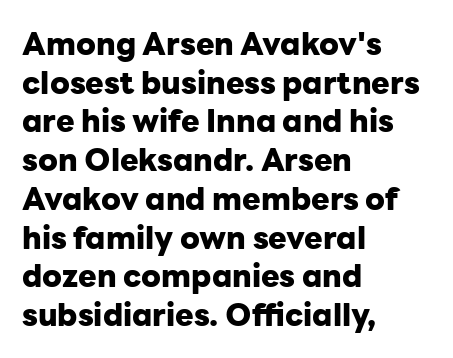
Anything drawn beneath the words? Only blank space. All the whitespace from short lines collects on the right. A typesetter would mark this as roman, not italic. The letters sit at their default tracking, neither squeezed nor spread.
